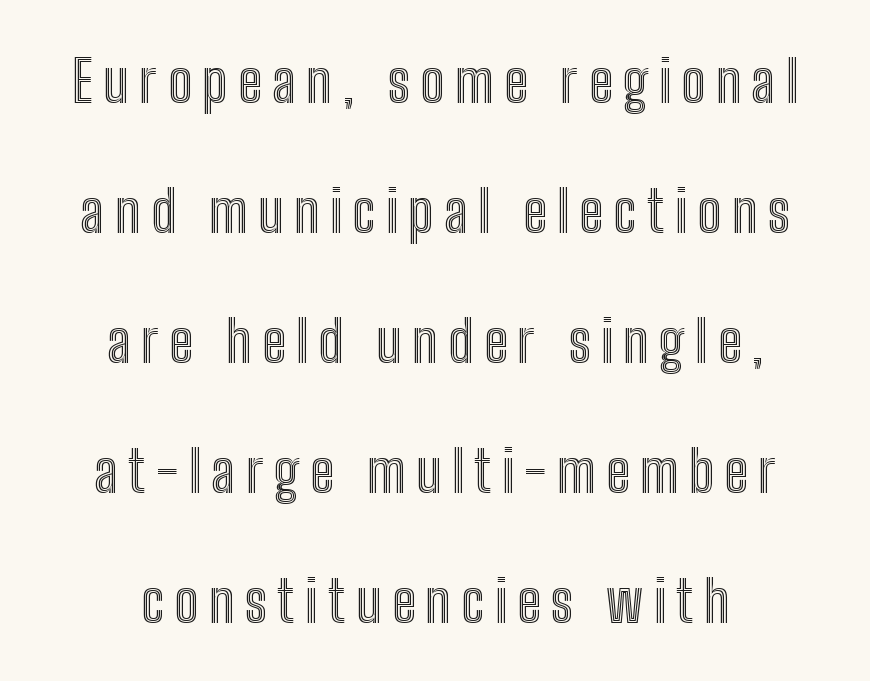
Q: Is the text italic (slanted)? A: No, it is upright.
Q: Is the text underlined? A: No.
Q: How is the paragraph aligned? A: Centered.
Q: Is the spacing between lines tight, normal or loose? A: Loose.
Q: Width (condensed, normal, or wide)? A: Condensed.
Q: x-height? A: Medium.
Q: Monospaced? A: No.
